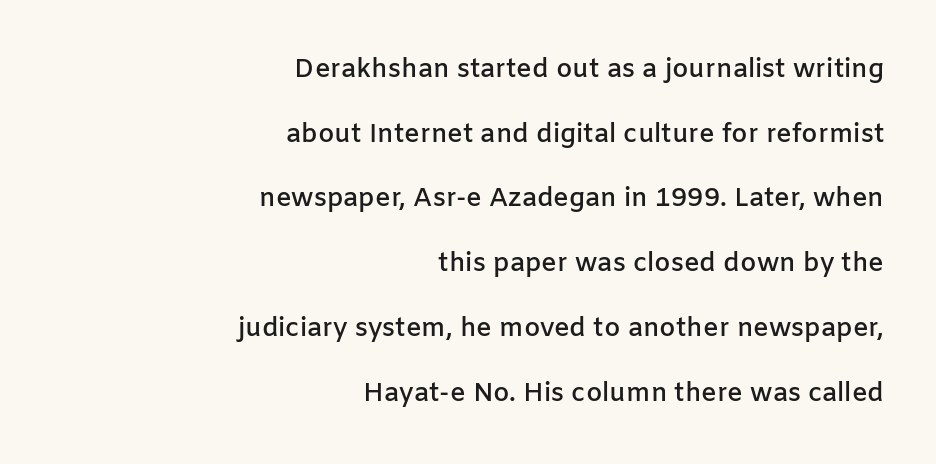
These words are printed semibold, heavier than regular yet not bold. Spacing between characters is what you'd get straight out of the box. Successive baselines arrive slowly, with a big drop between each. Is the block centered? No — it sits flush against the right margin. The letters stand upright; this is a roman face. Letters rest on an invisible, unmarked baseline.
